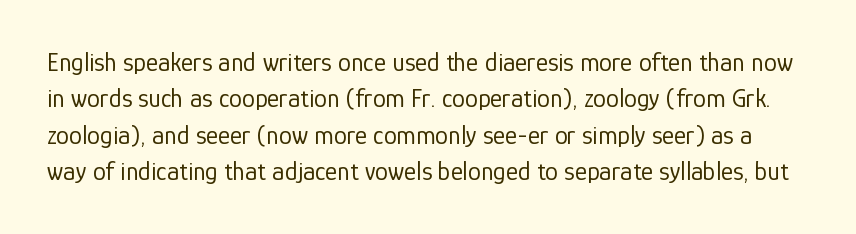
Q: Is the text bold? A: No.
Q: Is the text italic (slanted)? A: No, it is upright.
Q: Is the text underlined? A: No.
Q: Is the spacing between letters normal or unusually wide? A: Normal.
Q: Is the spacing between lines tight, normal or loose? A: Normal.
